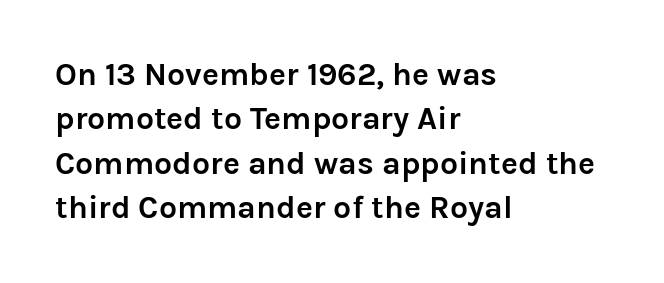
A typesetter would call this proportional, since set widths differ per character. Lines of text with bare space underneath. The letters are bold, with thick, heavy strokes. Caption: standard tracking, unaltered. No feet cap the strokes, marking this as sans-serif type.
